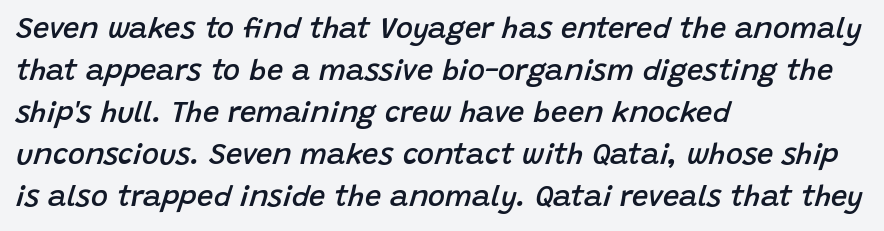
The image shows 29 px semibold type, italic (leaning right); set left-aligned, normal line spacing (1.45x), normal letter spacing, not underlined; low stroke contrast and a large x-height.
